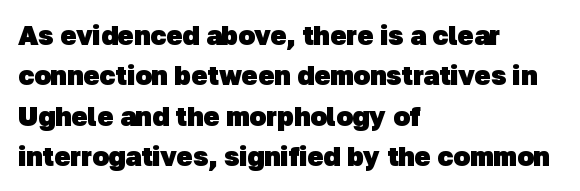
{"bold": "yes", "underline": "no", "align": "left", "line_spacing": "normal", "line_spacing_ratio": 1.5, "letter_spacing": "normal", "letter_spacing_em": 0.0, "glyph_px": 27}
